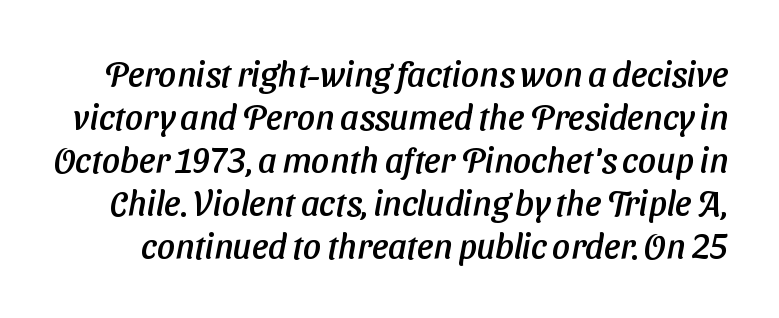
This is sans-serif lettering, the kind often seen on screens and signage. Descenders are the only things crossing below the line. The line texture is even and compact thanks to regular tracking. Is this a fixed-width face? No — the glyphs have proportional, varying widths.
